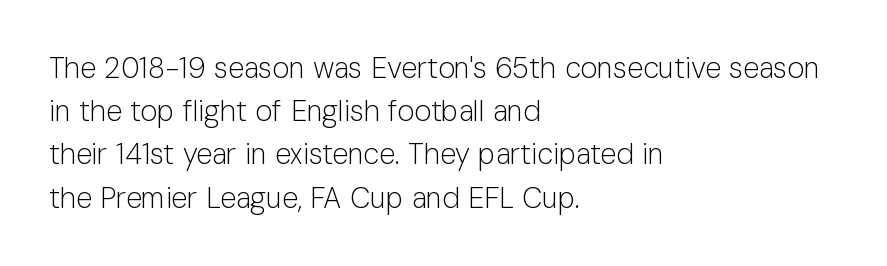
{"serif": "no", "italic": "no", "bold": "no", "weight": "light", "width": "normal", "stroke_contrast": "low", "x_height": "medium", "monospaced": "no", "underline": "no", "align": "left", "line_spacing": "normal", "line_spacing_ratio": 1.49, "letter_spacing": "normal", "letter_spacing_em": 0.0, "glyph_px": 29}
